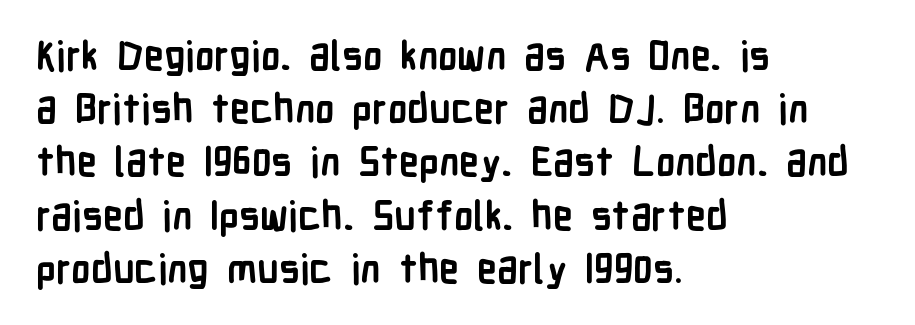
The image shows 40 px semibold, condensed sans-serif type, upright; set left-aligned, normal line spacing (1.33x), normal letter spacing, not underlined; low stroke contrast and a medium x-height.
